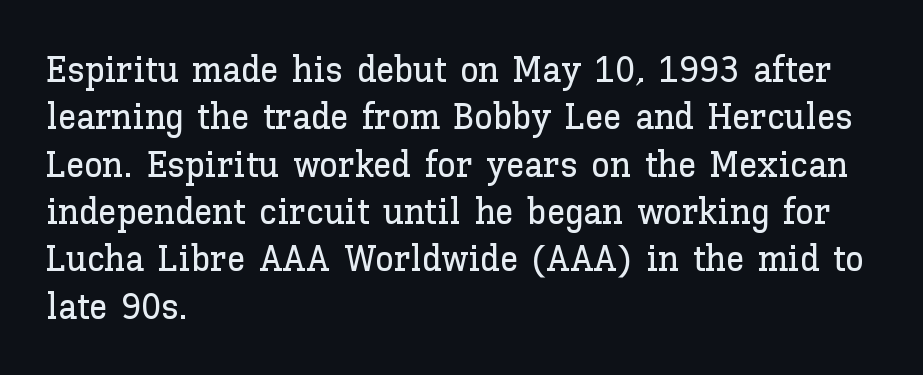
Q: Is the text italic (slanted)? A: No, it is upright.
Q: Is the text underlined? A: No.
Q: How is the paragraph aligned? A: Left-aligned.
Q: Is the spacing between letters normal or unusually wide? A: Normal.
Q: Is the spacing between lines tight, normal or loose? A: Normal.
Q: Width (condensed, normal, or wide)? A: Normal.
Q: Stroke contrast? A: Low.
Q: x-height? A: Medium.
Q: Monospaced? A: No.
